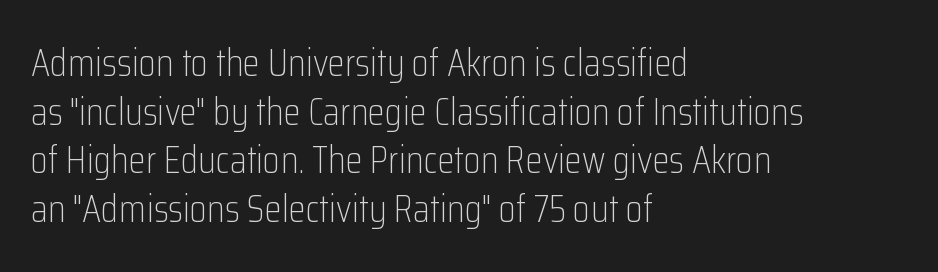
{"serif": "no", "italic": "no", "bold": "no", "weight": "light", "width": "condensed", "stroke_contrast": "low", "x_height": "medium", "monospaced": "no", "underline": "no", "align": "left", "line_spacing": "normal", "line_spacing_ratio": 1.25, "letter_spacing": "normal", "letter_spacing_em": 0.0, "glyph_px": 39}
